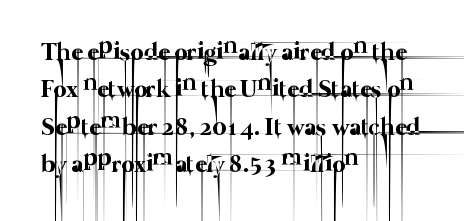
Q: Is the text bold? A: No.
Q: Is the text underlined? A: No.
Q: How is the paragraph aligned? A: Left-aligned.
Q: Is the spacing between letters normal or unusually wide? A: Normal.
Q: Is the spacing between lines tight, normal or loose? A: Normal.
